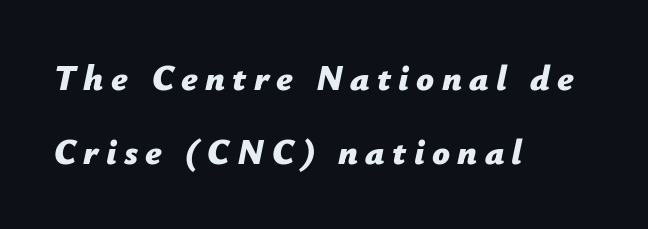
Successive baselines arrive slowly, with a big drop between each. Each glyph is drawn with heavy, bold strokes. Slanted lettering throughout. Visually the block forms a straight wall on the left and a jagged coastline on the right. Characters follow at a spacing far wider than the type designer built in.
